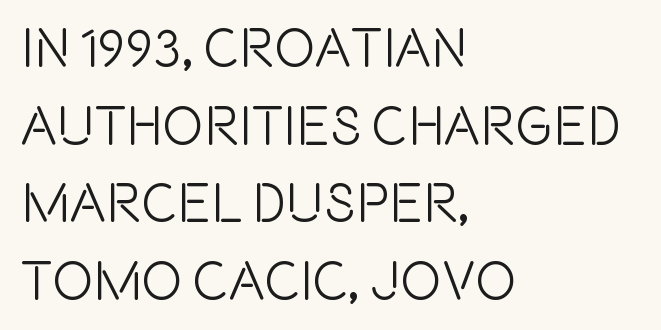
{"serif": "no", "italic": "no", "width": "condensed", "x_height": "large", "monospaced": "no", "underline": "no", "align": "left", "line_spacing": "normal", "line_spacing_ratio": 1.41, "letter_spacing": "normal", "letter_spacing_em": 0.0, "glyph_px": 55}
